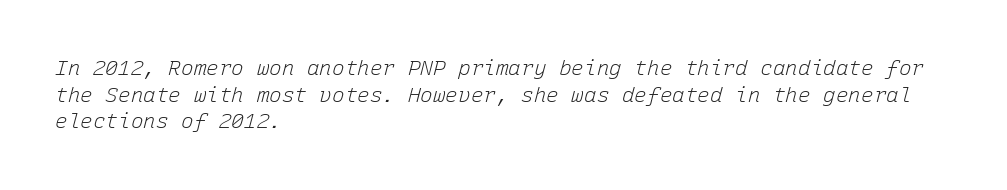
Q: Is the text bold? A: No.
Q: Is the text italic (slanted)? A: Yes, it leans right by about 15 degrees.
Q: Is the text underlined? A: No.
Q: How is the paragraph aligned? A: Left-aligned.
Q: Is the spacing between letters normal or unusually wide? A: Normal.
Q: Is the spacing between lines tight, normal or loose? A: Normal.
